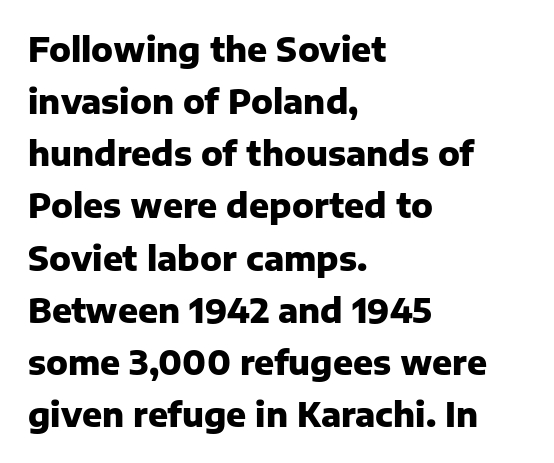
The image shows 33 px heavy sans-serif type, upright; set left-aligned, normal line spacing (1.58x), normal letter spacing, not underlined; low stroke contrast and a medium x-height.
